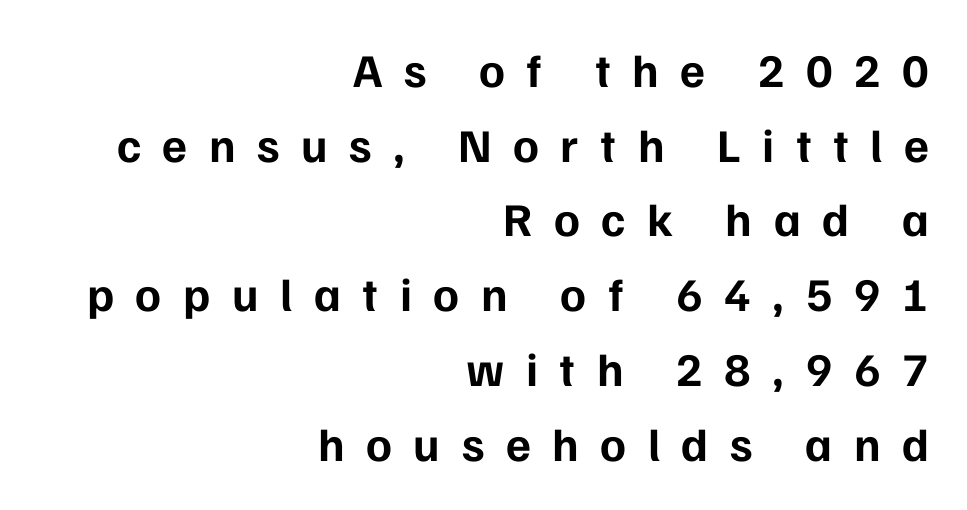
The image shows 47 px bold sans-serif type, upright; set right-aligned, normal line spacing (1.59x), unusually wide letter spacing (+0.46 em), not underlined; low stroke contrast and a medium x-height.
